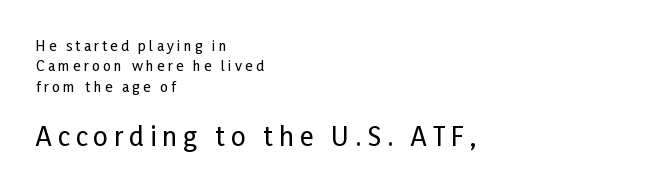
Q: Is the text italic (slanted)? A: No, it is upright.
Q: Is the text underlined? A: No.
Q: How is the paragraph aligned? A: Left-aligned.
Q: Is the spacing between letters normal or unusually wide? A: Unusually wide.
Q: Is the spacing between lines tight, normal or loose? A: Normal.
Q: Which block of text is set in a larger size, the first (top) or the second (bottom)? A: The second (bottom) one.
